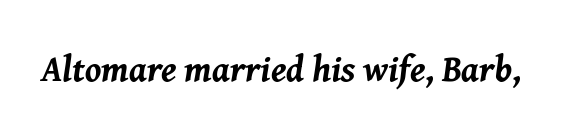
Q: Is the text bold? A: Yes.
Q: Is the text italic (slanted)? A: Yes, it leans right by about 8 degrees.
Q: Is the text underlined? A: No.
Q: Is the spacing between letters normal or unusually wide? A: Normal.
Q: Width (condensed, normal, or wide)? A: Normal.
Q: Stroke contrast? A: Medium.
Q: x-height? A: Medium.
Q: Monospaced? A: No.
